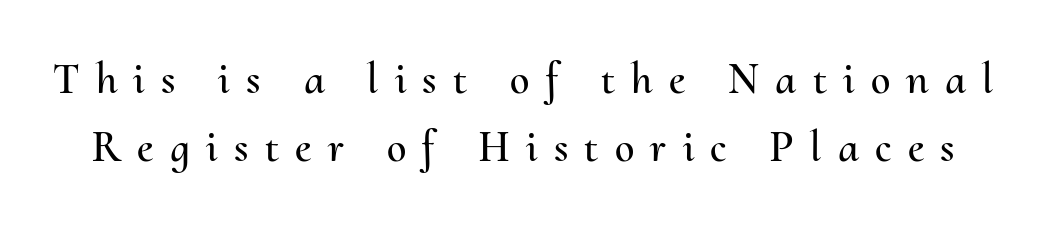
Looks like regular typesetting: each glyph gets only the width it needs. If you measured baseline to baseline, you'd find a middling distance. No italicization has been applied; the sample stays upright. Descenders hang freely into open space.
